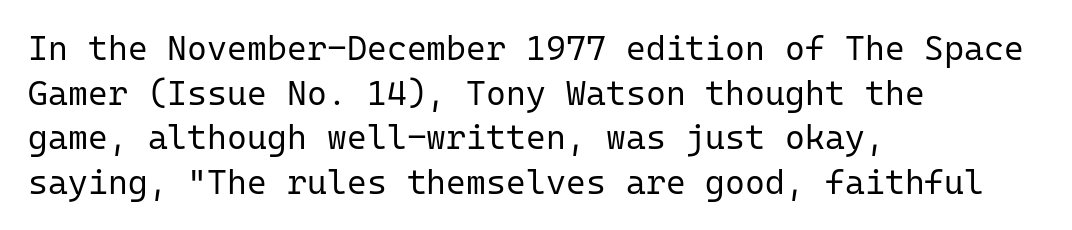
{"serif": "no", "italic": "no", "bold": "no", "weight": "regular", "width": "normal", "stroke_contrast": "low", "x_height": "medium", "monospaced": "yes", "underline": "no", "align": "left", "line_spacing": "normal", "line_spacing_ratio": 1.31, "letter_spacing": "normal", "letter_spacing_em": 0.0, "glyph_px": 34}
